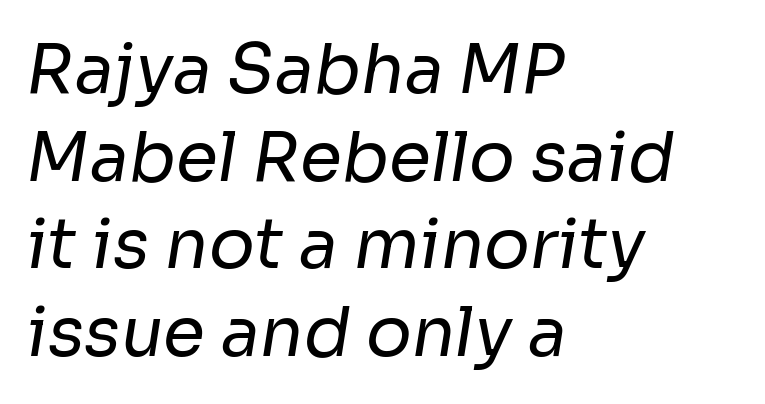
Looks like regular typesetting: each glyph gets only the width it needs. To sum up the face: it is a sans, with no serifs. Evenly set lines give the paragraph a standard silhouette. Summary of weight: not heavy and not bold.
